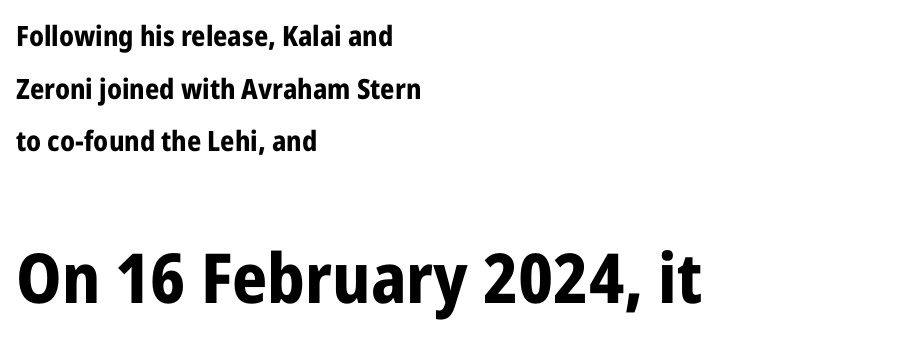
The image shows 69 px bold, condensed sans-serif type, upright; set left-aligned, line spacing 1.88x, normal letter spacing, not underlined; the second (bottom) block is 2.46x larger; low stroke contrast and a medium x-height.
